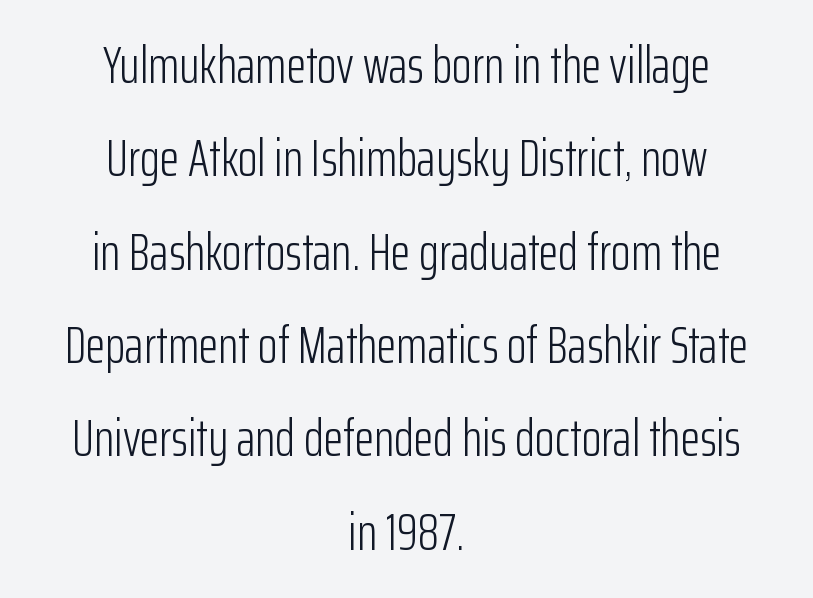
Q: Is the text bold? A: No.
Q: Is the text italic (slanted)? A: No, it is upright.
Q: Is the typeface a serif or a sans-serif typeface? A: Sans-serif.
Q: Is the text underlined? A: No.
Q: How is the paragraph aligned? A: Centered.
Q: Is the spacing between letters normal or unusually wide? A: Normal.
Q: Width (condensed, normal, or wide)? A: Condensed.
Q: Stroke contrast? A: Low.
Q: x-height? A: Medium.
Q: Monospaced? A: No.
